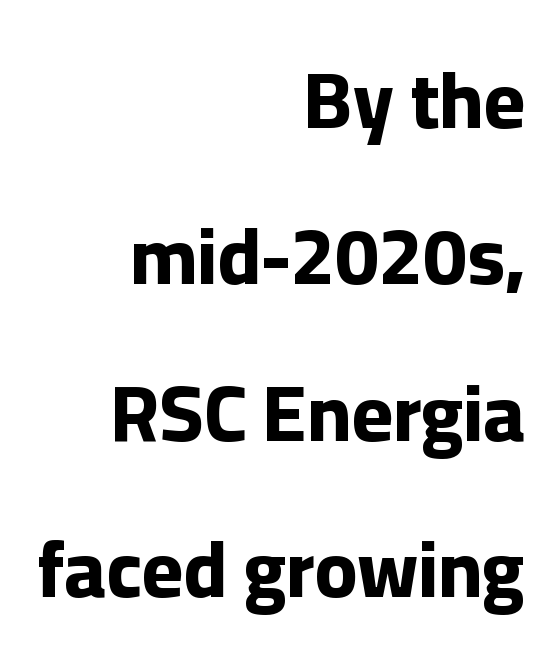
Characters remain perfectly vertical along every line. The leading is generous, giving the passage an open texture. The characters look thick and weighty, a clear bold. Which margin do the lines hug? The right one — the left edge is uneven. The tracking reads as untouched default to a designer's eye.
